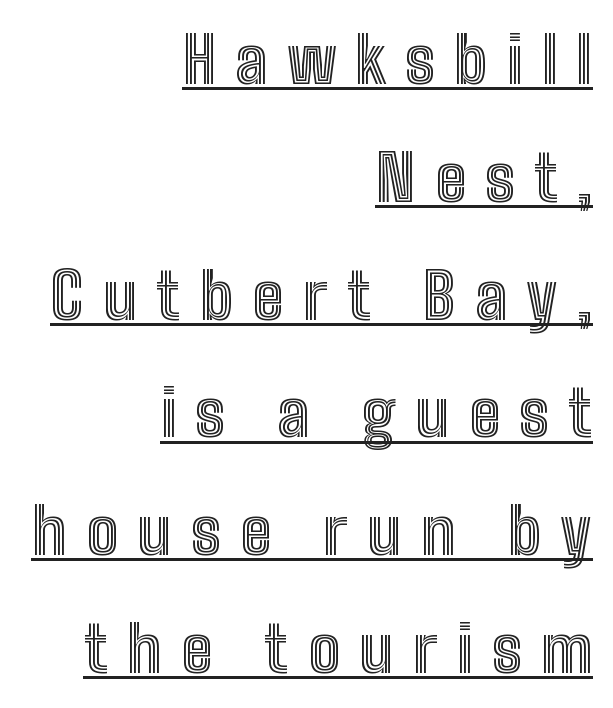
The image shows 64 px condensed type, upright; set right-aligned, line spacing 1.84x, unusually wide letter spacing (+0.3 em), underlined; a medium x-height.
